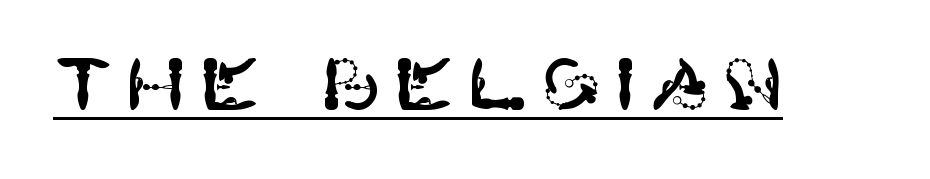
The axis of the letterforms is exactly vertical. Look at the bottom of the vertical strokes: they stop flat, with no serifs. The lettering is marked with a stroke running underneath it.
